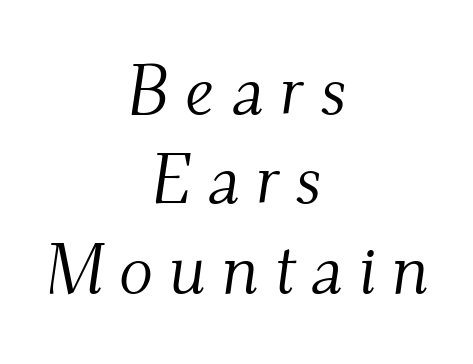
Q: Is the text bold? A: No.
Q: Is the text italic (slanted)? A: Yes, it leans right by about 9 degrees.
Q: Is the typeface a serif or a sans-serif typeface? A: Serif.
Q: Is the text underlined? A: No.
Q: How is the paragraph aligned? A: Centered.
Q: Is the spacing between letters normal or unusually wide? A: Unusually wide.
Q: Is the spacing between lines tight, normal or loose? A: Normal.
Q: Width (condensed, normal, or wide)? A: Normal.
Q: Stroke contrast? A: Medium.
Q: x-height? A: Small.
Q: Monospaced? A: No.
